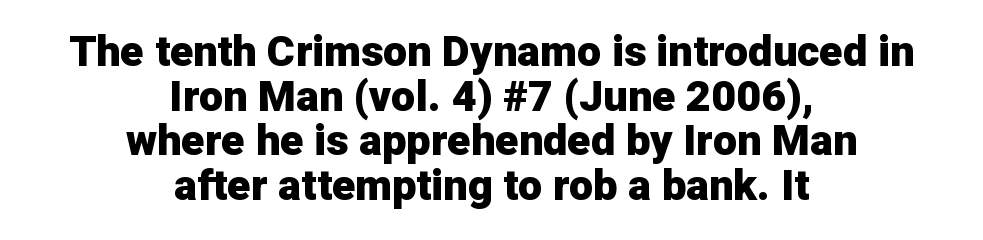
{"serif": "no", "italic": "no", "bold": "yes", "weight": "heavy", "width": "normal", "stroke_contrast": "low", "x_height": "medium", "monospaced": "no", "underline": "no", "align": "center", "line_spacing": "tight", "line_spacing_ratio": 1.04, "letter_spacing": "normal", "letter_spacing_em": 0.0, "glyph_px": 43}
